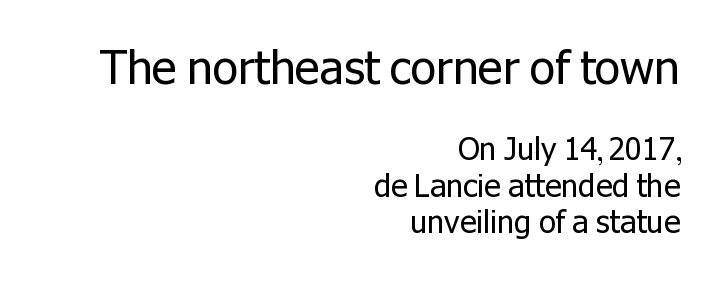
Q: Is the text bold? A: No.
Q: Is the text italic (slanted)? A: No, it is upright.
Q: Is the typeface a serif or a sans-serif typeface? A: Sans-serif.
Q: Is the text underlined? A: No.
Q: How is the paragraph aligned? A: Right-aligned.
Q: Is the spacing between letters normal or unusually wide? A: Normal.
Q: Which block of text is set in a larger size, the first (top) or the second (bottom)? A: The first (top) one.
Q: Width (condensed, normal, or wide)? A: Normal.
Q: Stroke contrast? A: Low.
Q: x-height? A: Medium.
Q: Monospaced? A: No.
